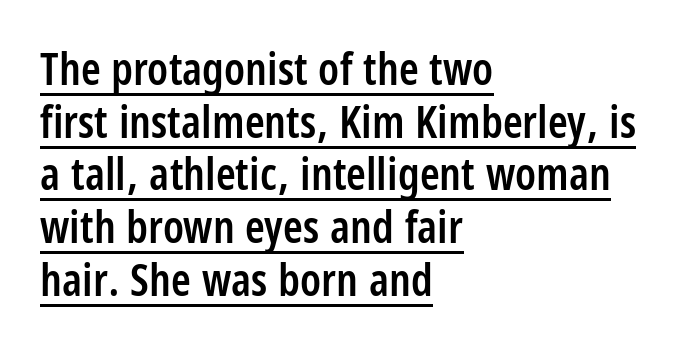
Teacher's note: observe the even left margin — that is flush-left alignment. Looks like someone drew a line under every word here. Here the glyphs are tracked normally, forming tight word shapes. Stroke terminals: plain, sans-serif.
